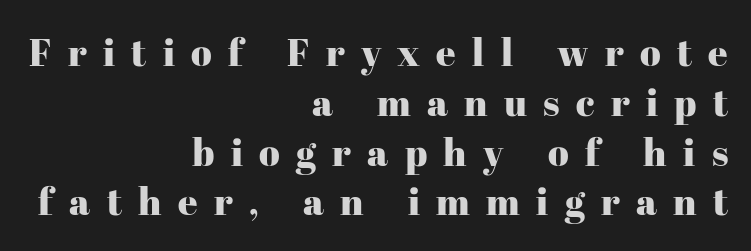
The image shows 38 px serif type, upright; set right-aligned, normal line spacing (1.31x), unusually wide letter spacing (+0.43 em), not underlined; high stroke contrast and a medium x-height.
